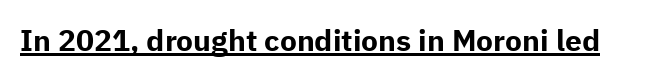
The image shows 30 px bold sans-serif type, upright; set normal letter spacing, underlined; low stroke contrast and a medium x-height.
